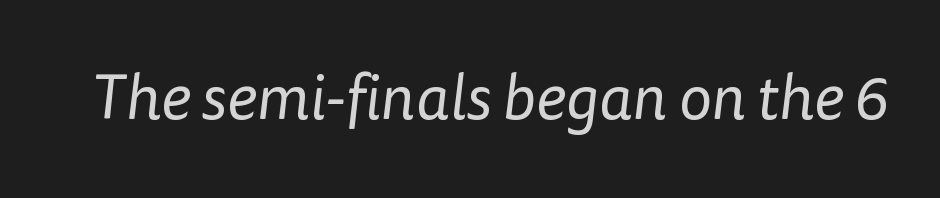
The image shows 63 px regular-weight sans-serif type; set normal letter spacing, not underlined; low stroke contrast and a medium x-height.
